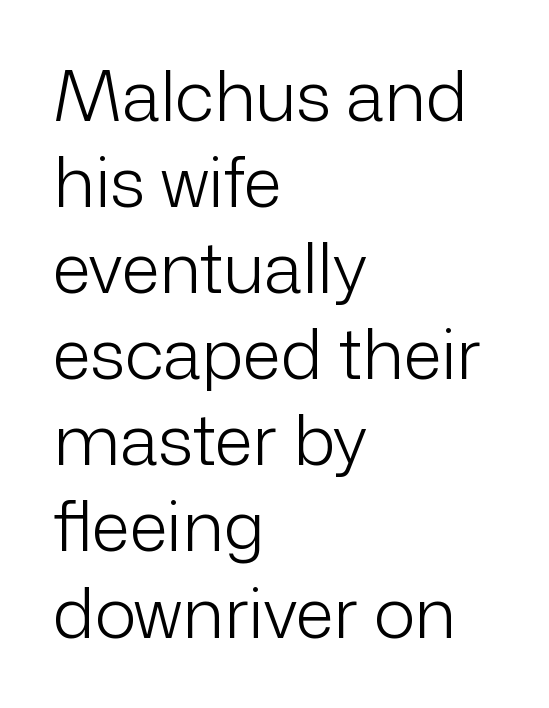
Has an underline been added? It has not. This rendering employs a face without finishing strokes, i.e., a sans-serif. Horizontally, the lines are justified to the leading edge only. These lines are rendered in a variable-pitch font.
